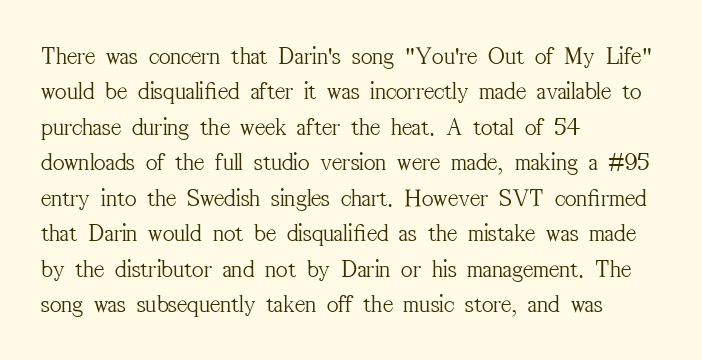
{"italic": "no", "bold": "no", "underline": "no", "align": "left", "line_spacing": "normal", "line_spacing_ratio": 1.42, "letter_spacing": "normal", "letter_spacing_em": 0.0, "glyph_px": 25}
